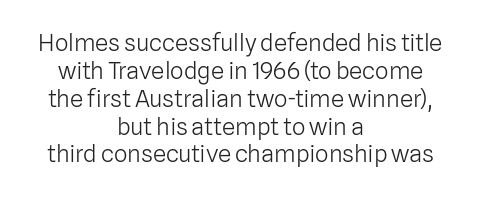
Q: Is the text bold? A: No.
Q: Is the text italic (slanted)? A: No, it is upright.
Q: Is the text underlined? A: No.
Q: How is the paragraph aligned? A: Centered.
Q: Is the spacing between letters normal or unusually wide? A: Normal.
